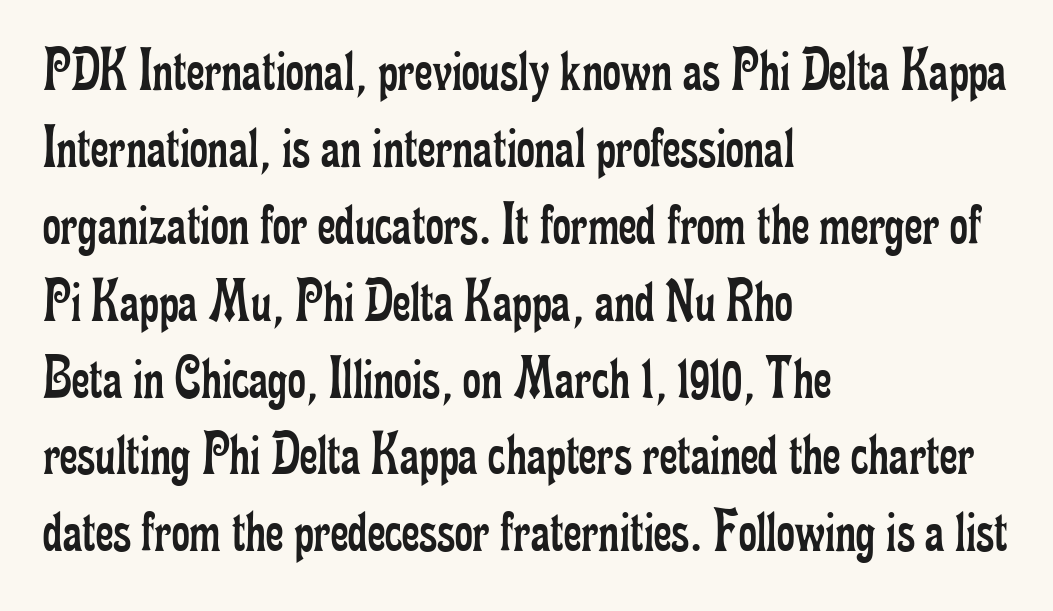
Proportional: the letters do not fall into vertical columns. Underlining? Definitely not there. Left-aligned paragraph, ragged on the right. Heft: none added — not bold.
